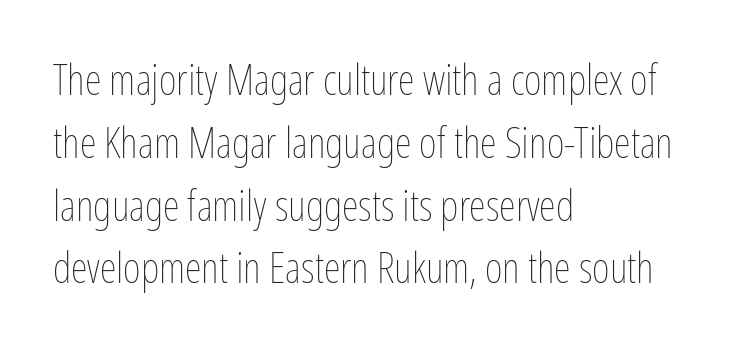
The image shows 43 px thin, condensed type, upright; set left-aligned, normal line spacing (1.46x), normal letter spacing, not underlined; low stroke contrast and a medium x-height.
